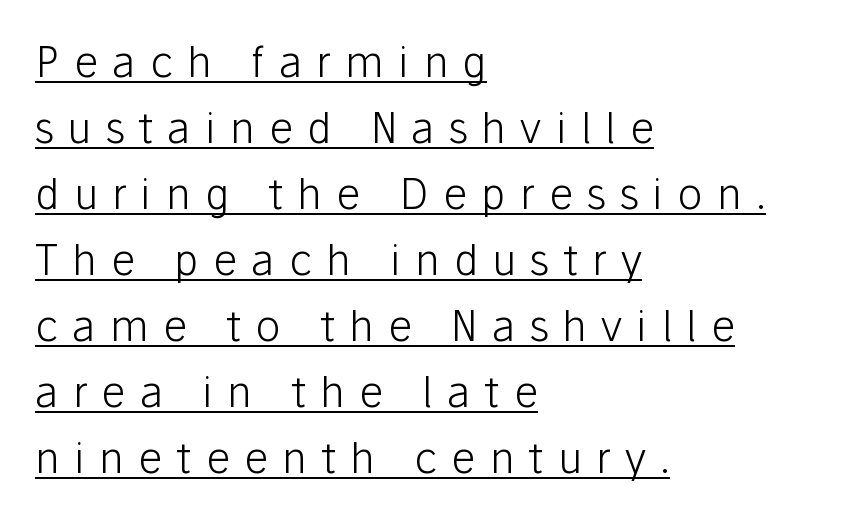
The image shows 42 px light sans-serif type, upright; set left-aligned, normal line spacing (1.57x), unusually wide letter spacing (+0.34 em), underlined; low stroke contrast and a medium x-height.
